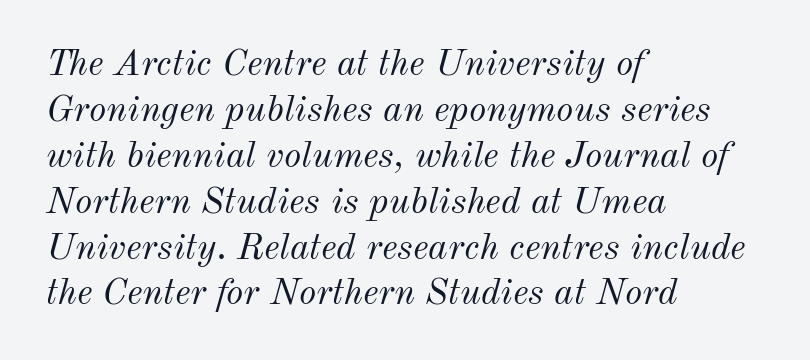
Is this a fixed-width face? No — the glyphs have proportional, varying widths. Clear beneath every line of the passage. Emphasis-style slanted type is in use. The face looks like a standard text weight, possibly lighter. Does extra space separate the letters? No, they use regular spacing.
